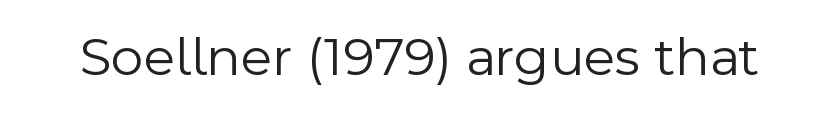
The image shows 56 px light sans-serif type, upright; set normal letter spacing, not underlined; a medium x-height.
